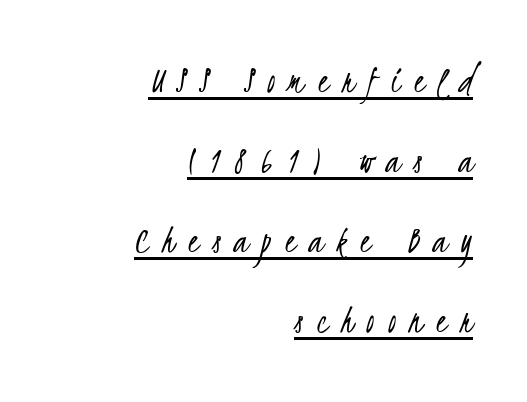
{"serif": "no", "bold": "no", "weight": "light", "width": "condensed", "stroke_contrast": "low", "x_height": "small", "monospaced": "no", "underline": "yes", "align": "right", "line_spacing": "loose", "line_spacing_ratio": 1.95, "letter_spacing": "wide", "letter_spacing_em": 0.33, "glyph_px": 41}
